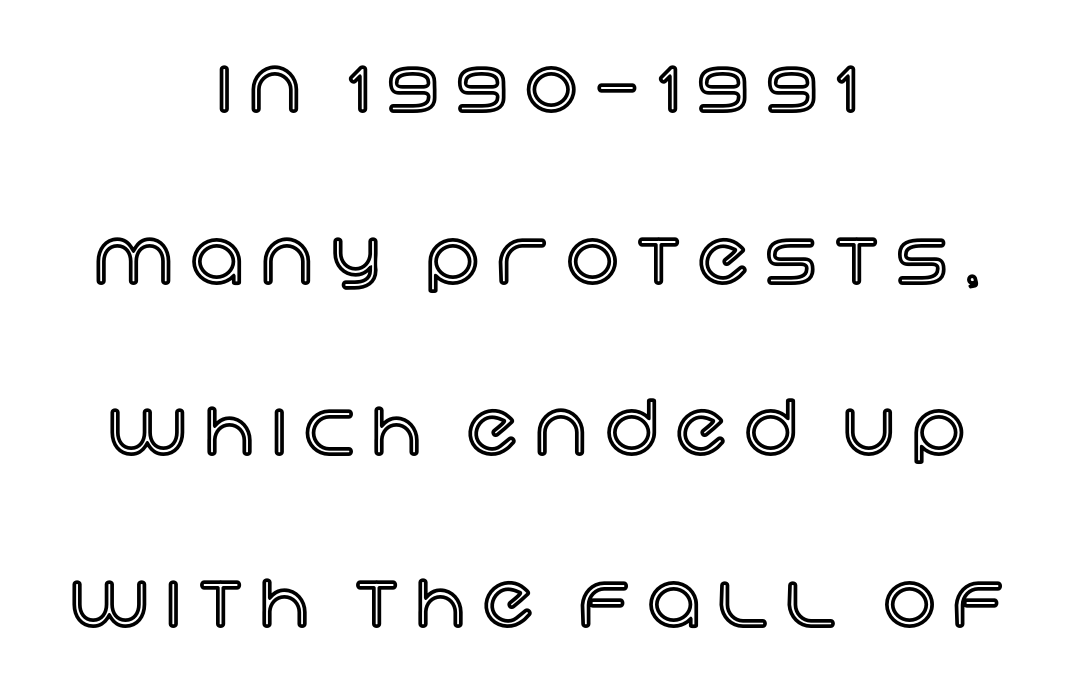
Q: Is the text italic (slanted)? A: No, it is upright.
Q: Is the text underlined? A: No.
Q: How is the paragraph aligned? A: Centered.
Q: Is the spacing between letters normal or unusually wide? A: Unusually wide.
Q: Is the spacing between lines tight, normal or loose? A: Loose.
Q: Width (condensed, normal, or wide)? A: Normal.
Q: x-height? A: Large.
Q: Monospaced? A: No.
